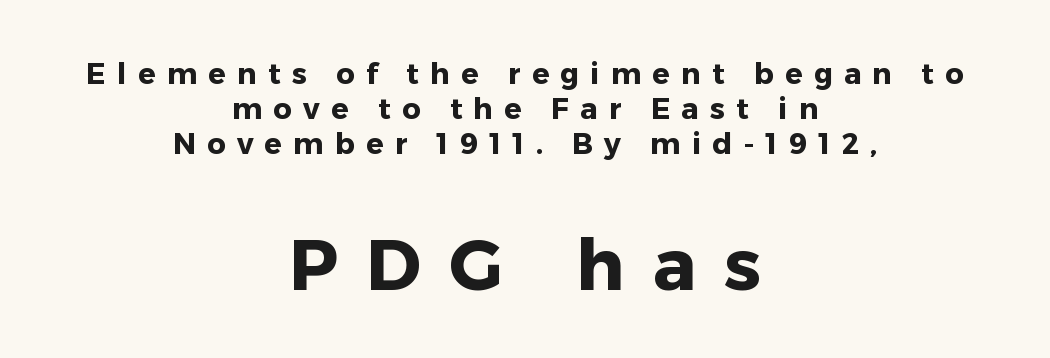
The image shows 72 px heavy sans-serif type, upright; set centered, line spacing 1.21x, unusually wide letter spacing (+0.39 em), not underlined; the second (bottom) block is 2.48x larger; low stroke contrast and a medium x-height.
